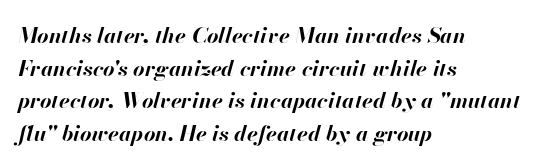
{"italic": "yes", "lean": "right", "slant_degrees": 13, "bold": "yes", "underline": "no", "align": "left", "line_spacing": "normal", "line_spacing_ratio": 1.48, "letter_spacing": "normal", "letter_spacing_em": 0.0, "glyph_px": 22}
